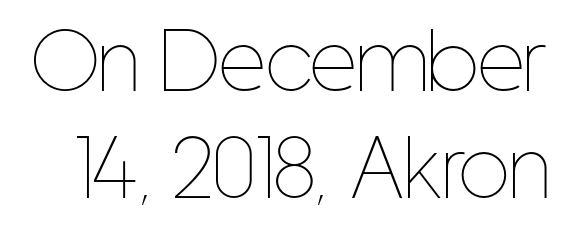
The image shows 75 px thin, condensed type, upright; set normal line spacing (1.43x), normal letter spacing, not underlined; low stroke contrast and a medium x-height.
